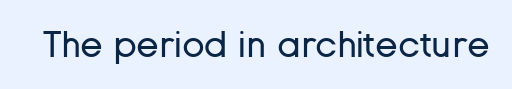
Weight: not bold — regular or lighter. Here the designer chose a conventional face with non-uniform glyph widths. The passage shown is typeset with a sans-serif family. The glyphs are unaccompanied by any horizontal stroke below them. The typography opts for an upright posture over an oblique one. Honestly, the letter spacing is just normal — you wouldn't notice it.
